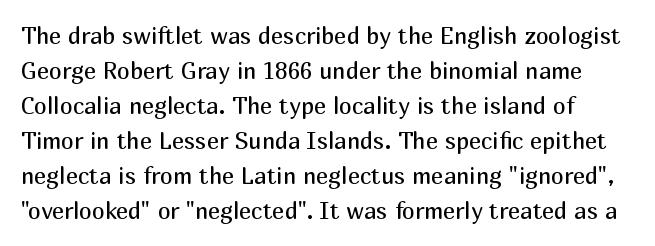
The rendering keeps characters at their native spacing. A roman cut, with each character standing at attention. Weight class: somewhere from thin through regular. The space beneath each line is pristine and unruled. Vertical spacing — default.
